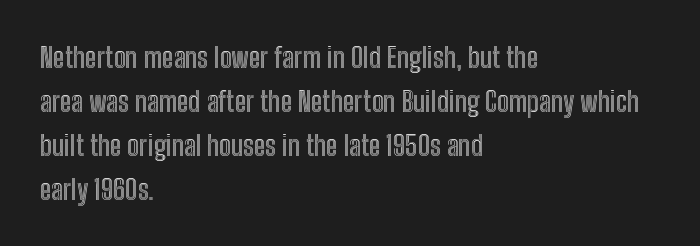
The image shows 28 px condensed type, upright; set left-aligned, normal line spacing (1.57x), normal letter spacing, not underlined; a medium x-height.
